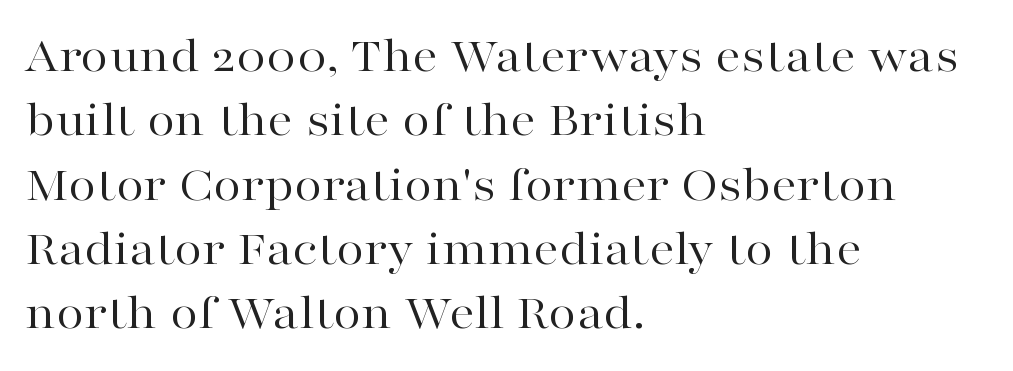
The image shows 51 px regular-weight, wide serif type, upright; set left-aligned, normal line spacing (1.26x), normal letter spacing, not underlined; high stroke contrast and a medium x-height.
